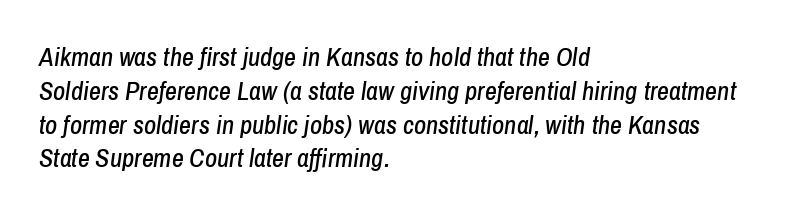
Q: Is the text italic (slanted)? A: Yes, it leans right by about 8 degrees.
Q: Is the text underlined? A: No.
Q: How is the paragraph aligned? A: Left-aligned.
Q: Is the spacing between letters normal or unusually wide? A: Normal.
Q: Is the spacing between lines tight, normal or loose? A: Normal.
